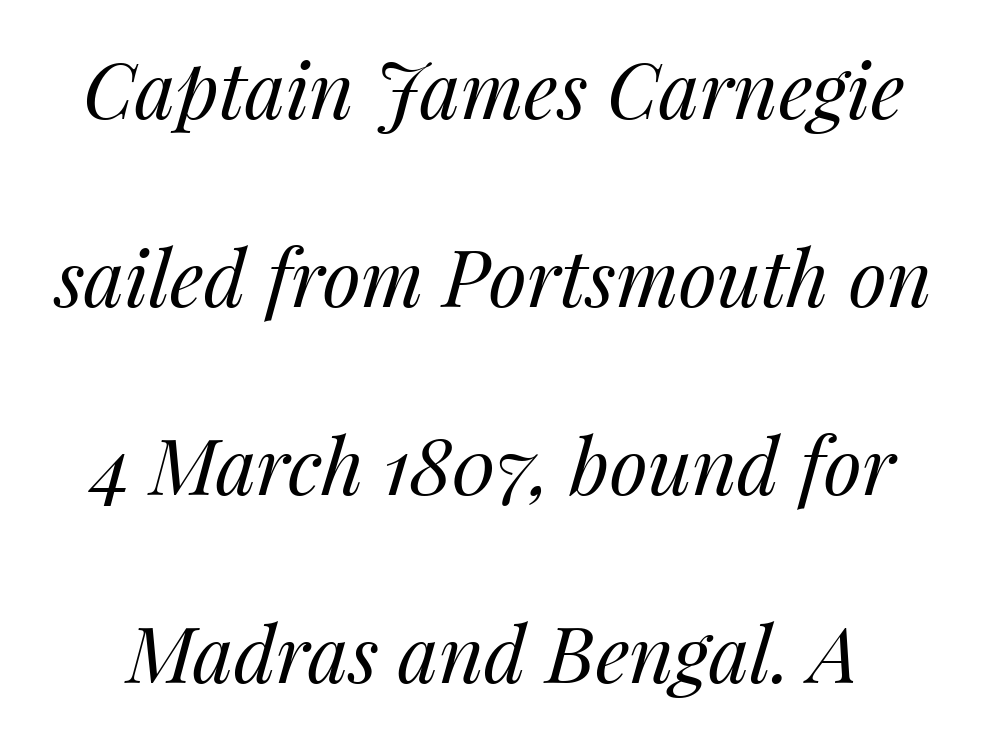
Q: Is the text bold? A: No.
Q: Is the text italic (slanted)? A: Yes, it leans right by about 14 degrees.
Q: Is the text underlined? A: No.
Q: Is the spacing between letters normal or unusually wide? A: Normal.
Q: Is the spacing between lines tight, normal or loose? A: Loose.
Q: Width (condensed, normal, or wide)? A: Normal.
Q: Stroke contrast? A: Medium.
Q: x-height? A: Medium.
Q: Monospaced? A: No.
